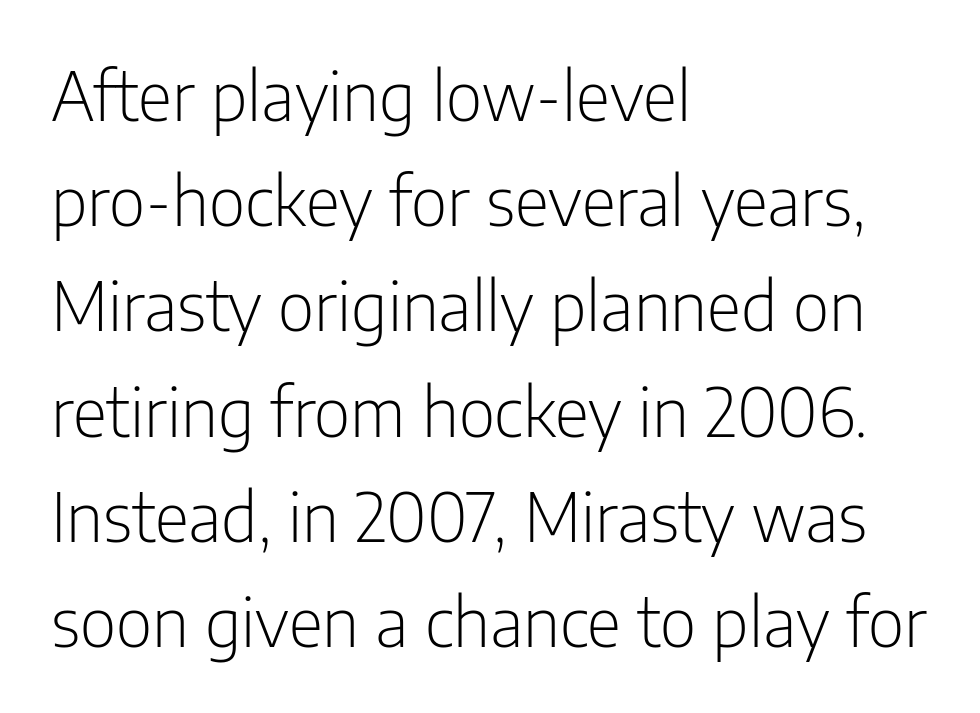
The image shows 67 px light, condensed sans-serif type, upright; set left-aligned, normal line spacing (1.57x), normal letter spacing, not underlined; low stroke contrast and a medium x-height.
